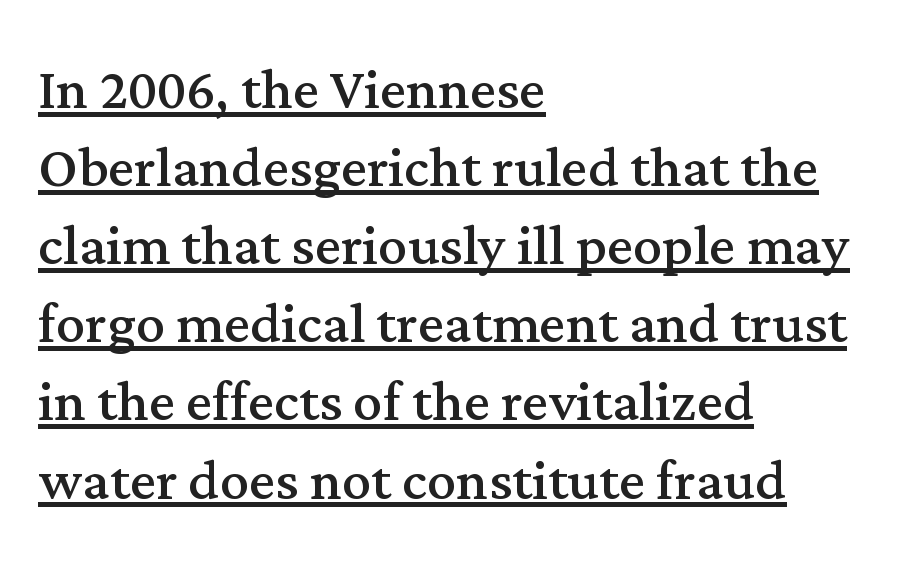
{"serif": "yes", "italic": "no", "bold": "no", "weight": "regular", "width": "normal", "stroke_contrast": "medium", "x_height": "medium", "monospaced": "no", "underline": "yes", "align": "left", "line_spacing": "tight", "line_spacing_ratio": 1.07, "letter_spacing": "normal", "letter_spacing_em": 0.0, "glyph_px": 73}
